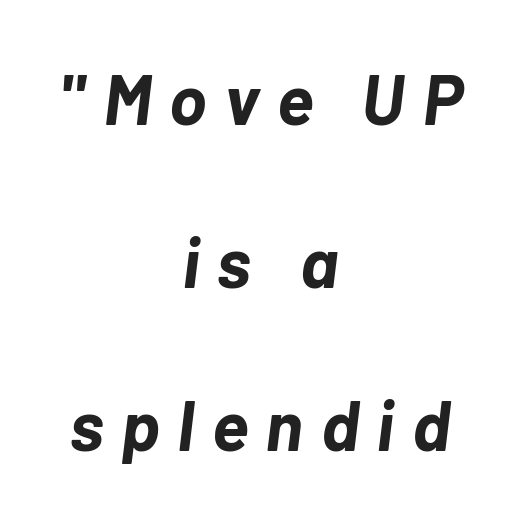
{"italic": "yes", "lean": "right", "slant_degrees": 7, "bold": "yes", "weight": "bold", "width": "normal", "stroke_contrast": "low", "x_height": "medium", "monospaced": "no", "underline": "no", "align": "center", "line_spacing": "loose", "line_spacing_ratio": 2.33, "letter_spacing": "wide", "letter_spacing_em": 0.25, "glyph_px": 70}
